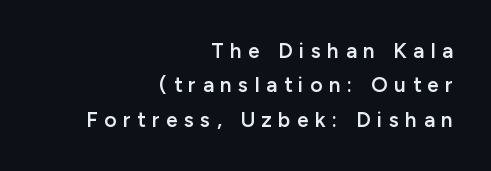
The image shows 21 px text type, upright; set right-aligned, normal line spacing (1.64x), unusually wide letter spacing (+0.31 em), not underlined.
